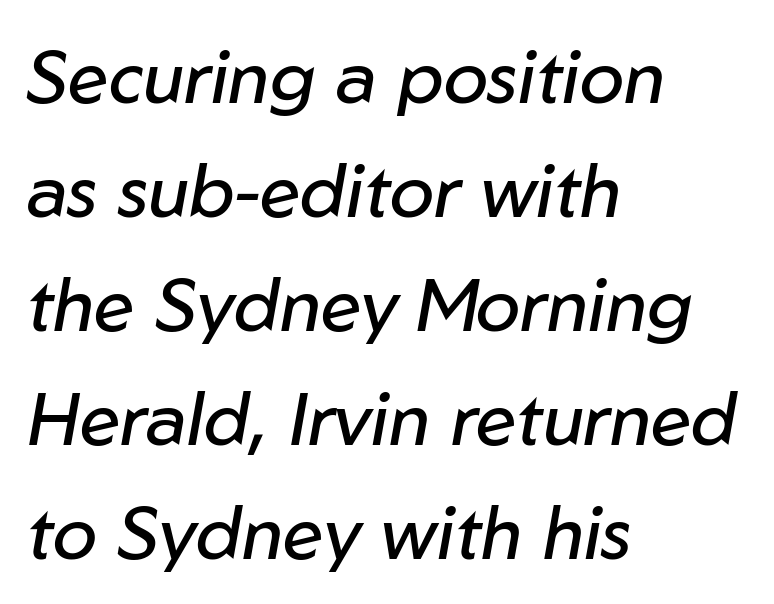
Does extra space separate the letters? No, they use regular spacing. The designer left line spacing at the default. Words float on clear page, feet unadorned. Looks like regular typesetting: each glyph gets only the width it needs. The lettering tilts uniformly, giving the passage an italic look.
